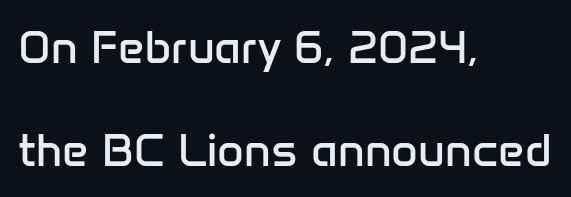
Q: Is the text bold? A: No.
Q: Is the text italic (slanted)? A: No, it is upright.
Q: Is the typeface a serif or a sans-serif typeface? A: Sans-serif.
Q: Is the text underlined? A: No.
Q: How is the paragraph aligned? A: Left-aligned.
Q: Is the spacing between letters normal or unusually wide? A: Normal.
Q: Is the spacing between lines tight, normal or loose? A: Loose.
Q: Width (condensed, normal, or wide)? A: Normal.
Q: Stroke contrast? A: Low.
Q: x-height? A: Medium.
Q: Monospaced? A: No.
